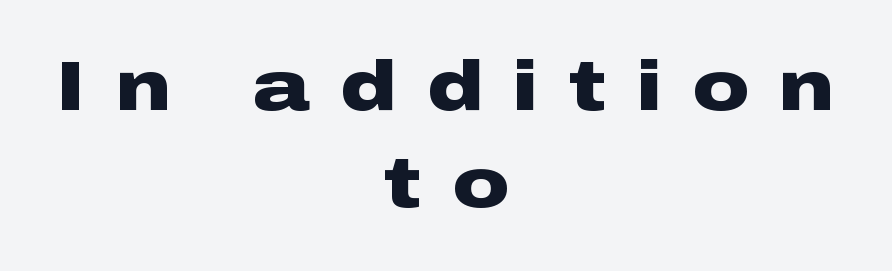
{"serif": "no", "italic": "no", "bold": "yes", "weight": "heavy", "width": "wide", "stroke_contrast": "low", "x_height": "medium", "monospaced": "no", "underline": "no", "align": "center", "line_spacing": "normal", "line_spacing_ratio": 1.39, "letter_spacing": "wide", "letter_spacing_em": 0.44, "glyph_px": 70}
